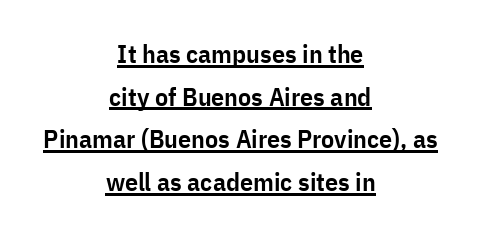
Q: Is the text bold? A: Semi-bold.
Q: Is the text italic (slanted)? A: No, it is upright.
Q: Is the text underlined? A: Yes.
Q: How is the paragraph aligned? A: Centered.
Q: Is the spacing between letters normal or unusually wide? A: Normal.
Q: Is the spacing between lines tight, normal or loose? A: Normal.
